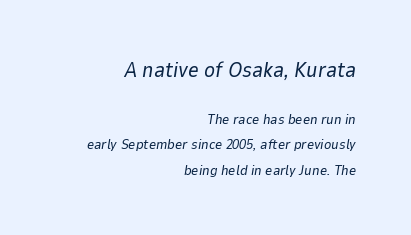
The image shows 21 px text type, italic (leaning right); set right-aligned, line spacing 1.79x, normal letter spacing, not underlined; the first (top) block is 1.5x larger.
